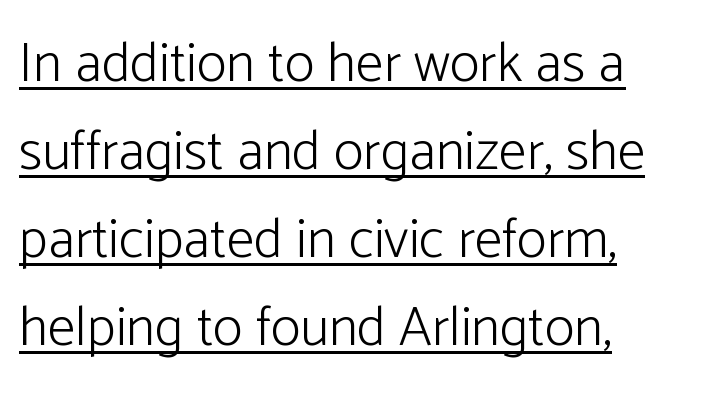
The letters stand upright; this is a roman face. These characters rest on top of a visible drawn line. Each letter's strokes conclude bluntly, with no projecting serifs. Normally led — the rows are evenly, conventionally spaced.
